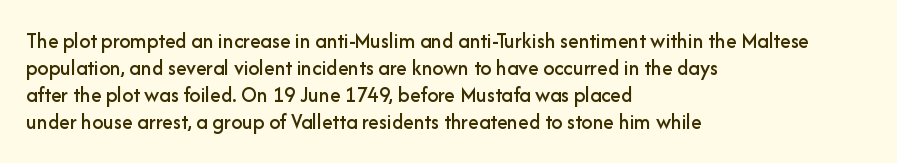
The image shows 22 px text type, upright; set left-aligned, line spacing 1.22x, normal letter spacing, not underlined.
